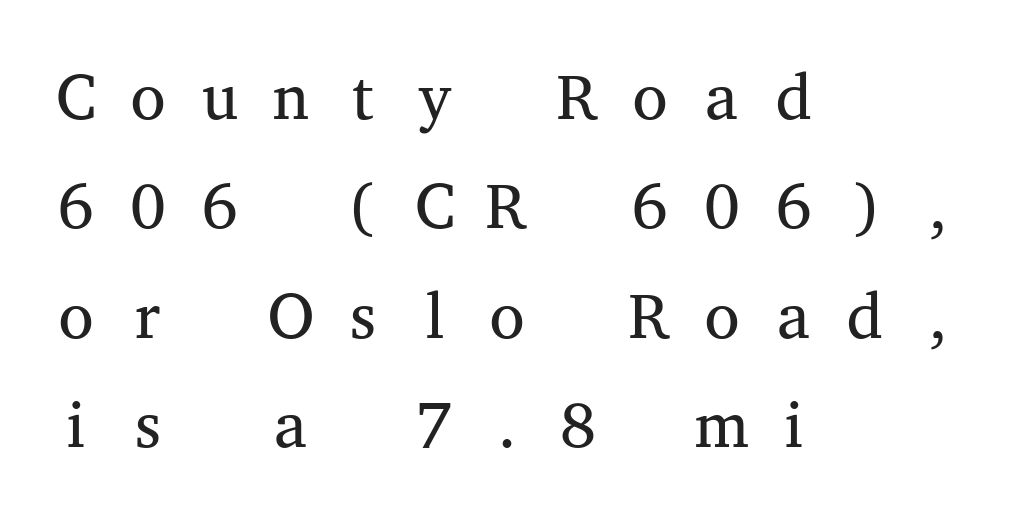
Q: Is the text bold? A: No.
Q: Is the text italic (slanted)? A: No, it is upright.
Q: Is the typeface a serif or a sans-serif typeface? A: Serif.
Q: Is the text underlined? A: No.
Q: How is the paragraph aligned? A: Left-aligned.
Q: Is the spacing between letters normal or unusually wide? A: Unusually wide.
Q: Width (condensed, normal, or wide)? A: Wide.
Q: Stroke contrast? A: Medium.
Q: x-height? A: Medium.
Q: Monospaced? A: Yes.
